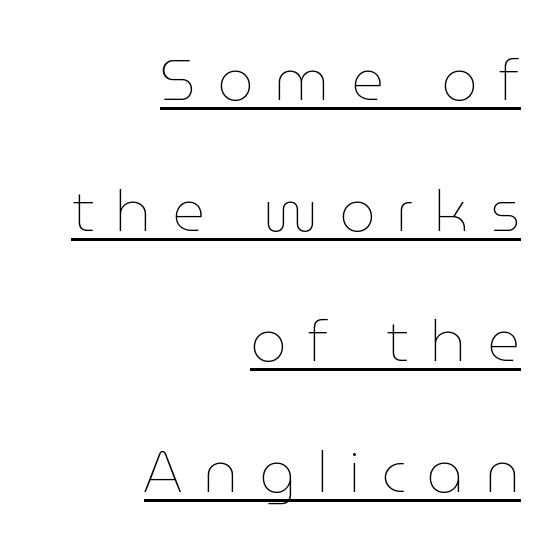
{"italic": "no", "bold": "no", "weight": "thin", "width": "normal", "stroke_contrast": "low", "x_height": "medium", "monospaced": "no", "underline": "yes", "align": "right", "line_spacing": "loose", "line_spacing_ratio": 2.29, "letter_spacing": "wide", "letter_spacing_em": 0.37, "glyph_px": 57}
